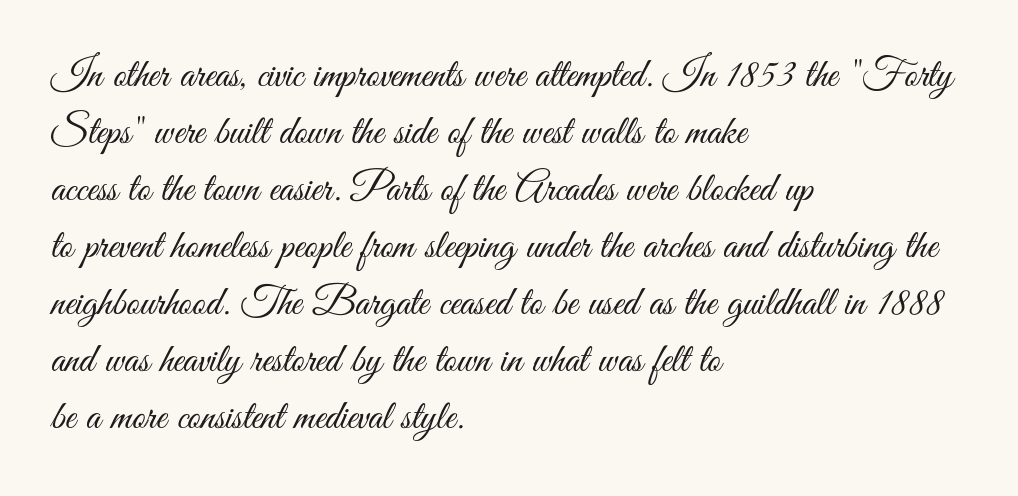
The image shows 41 px light, condensed sans-serif type; set left-aligned, normal line spacing (1.39x), normal letter spacing, not underlined; medium stroke contrast and a small x-height.
